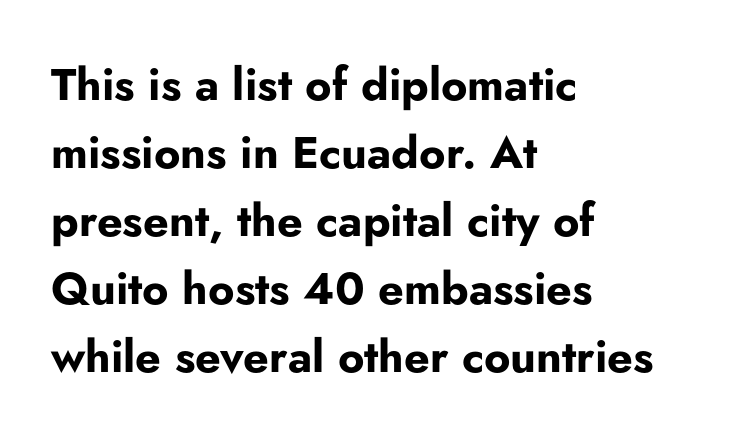
The face used here has the dense, thick strokes of a bold. Ascenders rise straight up at ninety degrees. Bare-footed words on every line. Evenly set lines give the paragraph a standard silhouette.
